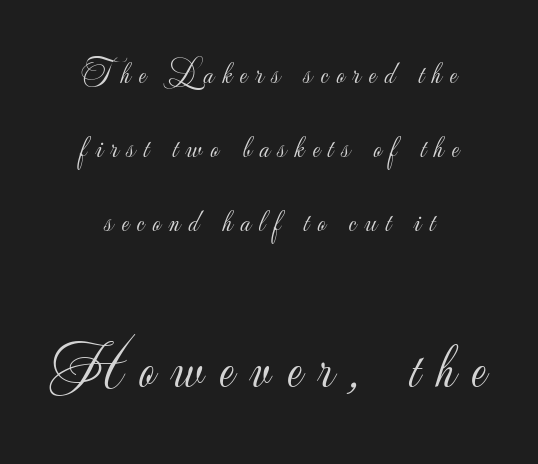
{"serif": "no", "bold": "no", "weight": "light", "width": "normal", "stroke_contrast": "low", "x_height": "small", "monospaced": "no", "underline": "no", "align": "center", "line_spacing": "loose", "line_spacing_ratio": 2.31, "letter_spacing": "wide", "letter_spacing_em": 0.26, "larger_block": "second", "size_ratio": 1.97, "glyph_px": 63}
